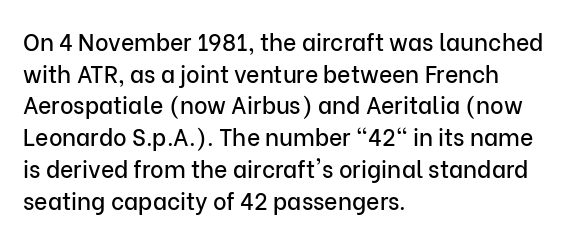
The image shows 23 px text type, upright; set left-aligned, normal line spacing (1.38x), normal letter spacing, not underlined.
